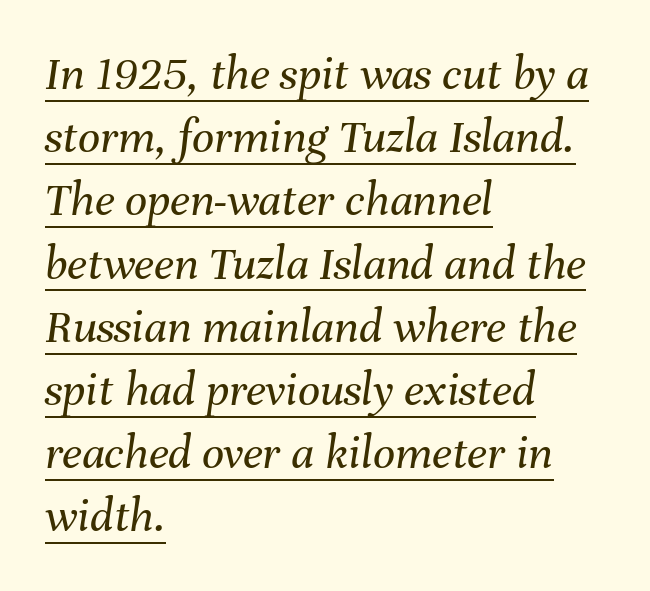
Look at the tracking — it's just the regular setting, nothing added. Is this a fixed-width face? No — the glyphs have proportional, varying widths. These lines are set flush left with a ragged right edge. Evenly set lines give the paragraph a standard silhouette. Compared with undecorated copy, this sample adds a rule below the words. Compared with a typical body face, this is equally light or lighter still.
